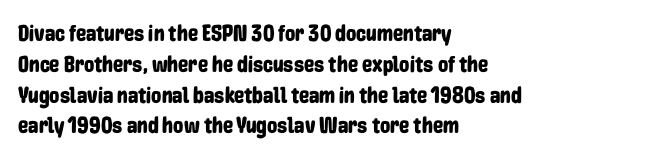
The glyphs are unaccompanied by any horizontal stroke below them. Quick note: not italic, upright. Each word holds together tightly as a unit, with standard inter-letter gaps. The paragraph shown leans on its left margin. Does the leading feel generous? No, just average.
